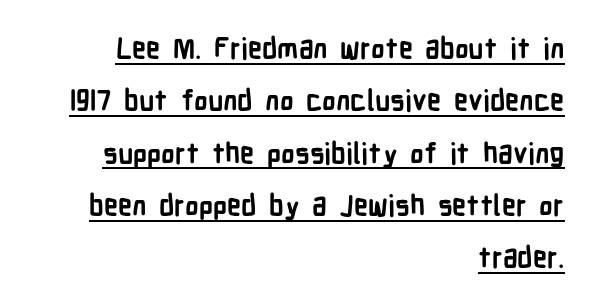
{"serif": "no", "italic": "no", "bold": "yes", "weight": "semibold", "width": "condensed", "stroke_contrast": "low", "x_height": "medium", "monospaced": "no", "underline": "yes", "align": "right", "line_spacing_ratio": 1.87, "letter_spacing": "normal", "letter_spacing_em": 0.0, "glyph_px": 28}
